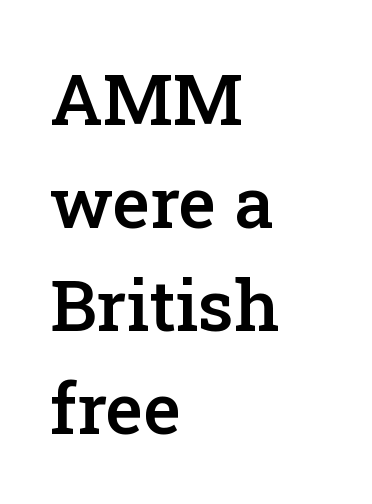
The rendering uses natural spacing where letterforms have individual widths. How would I describe the line gaps? Plain and ordinary. The passage shown is not underscored anywhere. Semibold letterforms, between regular and bold. The setting favours the left margin, as ordinary paragraphs usually do.
